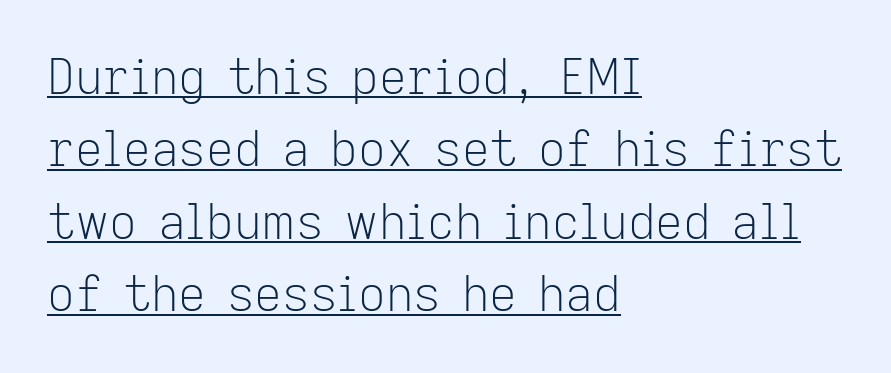
{"serif": "no", "italic": "no", "bold": "no", "weight": "light", "width": "normal", "stroke_contrast": "low", "x_height": "medium", "monospaced": "no", "underline": "yes", "align": "left", "line_spacing": "normal", "line_spacing_ratio": 1.51, "letter_spacing": "normal", "letter_spacing_em": 0.0, "glyph_px": 48}
